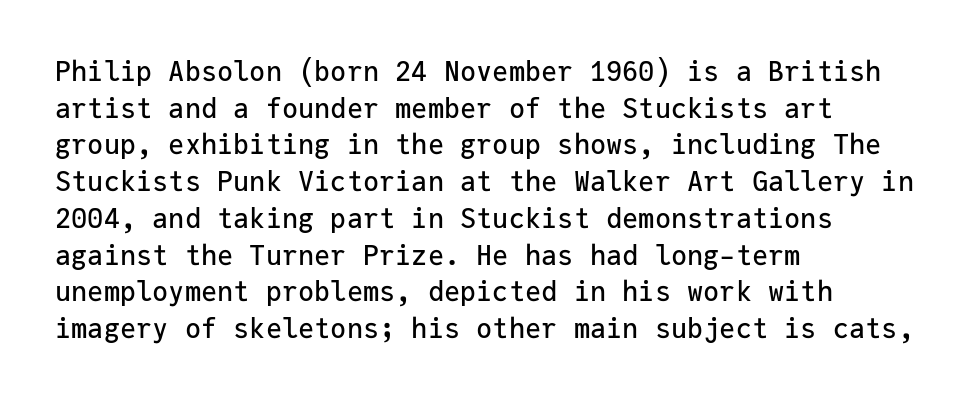
The image shows 27 px text type, upright; set left-aligned, normal line spacing (1.36x), normal letter spacing, not underlined.
